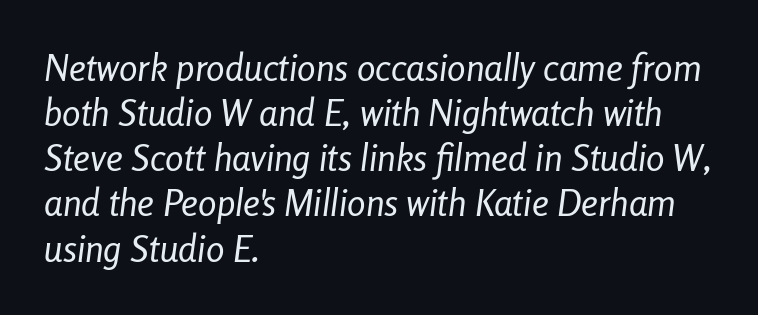
Stems here are at most as thick as an everyday book face. The glyphs look as if they've been sheared to an angle. Check the space under the baseline: it is left empty. The type is set solid horizontally, with unmodified tracking. Is the block centered? No — it sits flush against the left margin. This sample has the flowing, uneven cadence of proportional lettering.
